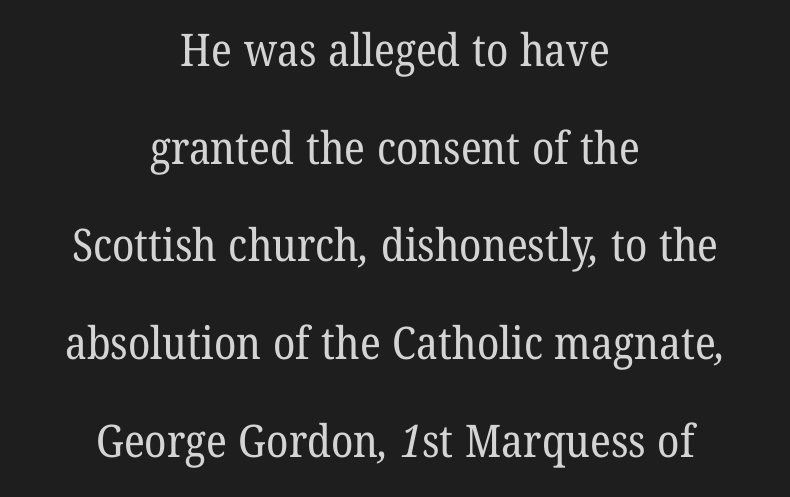
Q: Is the text bold? A: No.
Q: Is the typeface a serif or a sans-serif typeface? A: Serif.
Q: Is the text underlined? A: No.
Q: How is the paragraph aligned? A: Centered.
Q: Is the spacing between letters normal or unusually wide? A: Normal.
Q: Is the spacing between lines tight, normal or loose? A: Loose.
Q: Width (condensed, normal, or wide)? A: Normal.
Q: Stroke contrast? A: Low.
Q: x-height? A: Medium.
Q: Monospaced? A: No.
